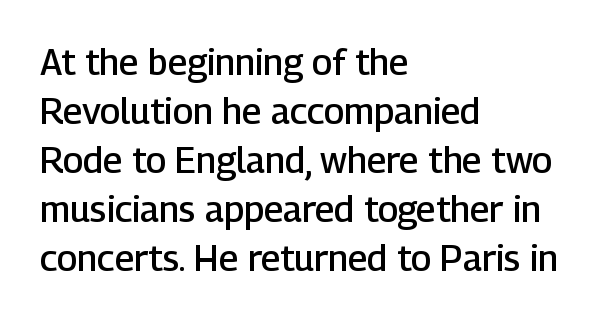
Q: Is the text bold? A: Semi-bold.
Q: Is the text italic (slanted)? A: No, it is upright.
Q: Is the typeface a serif or a sans-serif typeface? A: Sans-serif.
Q: Is the text underlined? A: No.
Q: How is the paragraph aligned? A: Left-aligned.
Q: Is the spacing between letters normal or unusually wide? A: Normal.
Q: Is the spacing between lines tight, normal or loose? A: Normal.
Q: Width (condensed, normal, or wide)? A: Normal.
Q: Stroke contrast? A: Low.
Q: x-height? A: Medium.
Q: Monospaced? A: No.
